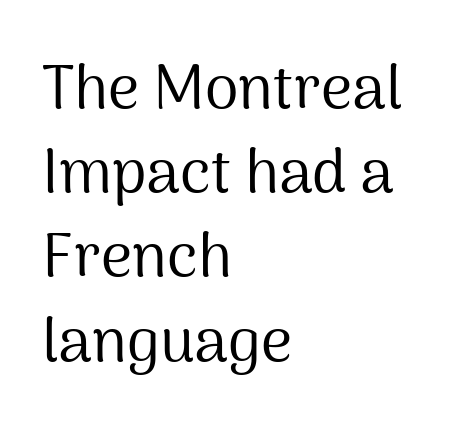
When letters stand straight like this, we call the style roman or upright. Observe the ordinary spacing: letters are neighbours, not strangers. The passage shown is not underscored anywhere. Caption: face not bold, strokes unweighted. Compared with typical paragraphs, the rows here are spaced about the same.
